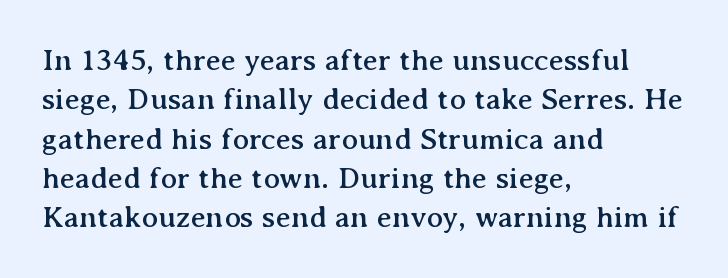
Q: Is the text italic (slanted)? A: No, it is upright.
Q: Is the typeface a serif or a sans-serif typeface? A: Serif.
Q: Is the text underlined? A: No.
Q: How is the paragraph aligned? A: Left-aligned.
Q: Is the spacing between letters normal or unusually wide? A: Normal.
Q: Is the spacing between lines tight, normal or loose? A: Normal.
Q: Width (condensed, normal, or wide)? A: Normal.
Q: Stroke contrast? A: Medium.
Q: x-height? A: Medium.
Q: Monospaced? A: No.
